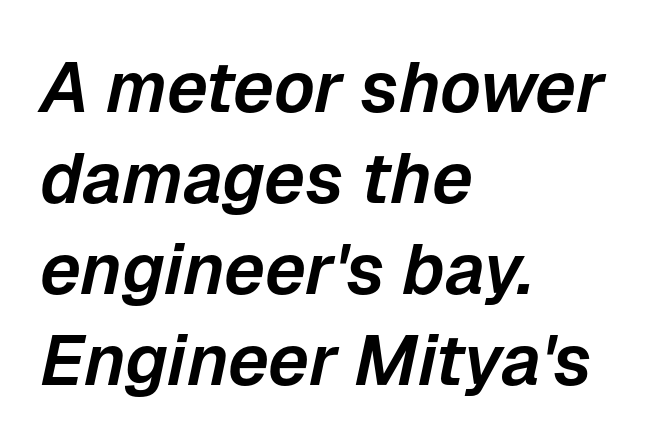
{"italic": "yes", "lean": "right", "slant_degrees": 12, "width": "normal", "stroke_contrast": "low", "x_height": "medium", "monospaced": "no", "underline": "no", "align": "left", "line_spacing": "normal", "line_spacing_ratio": 1.28, "letter_spacing": "normal", "letter_spacing_em": 0.0, "glyph_px": 71}
